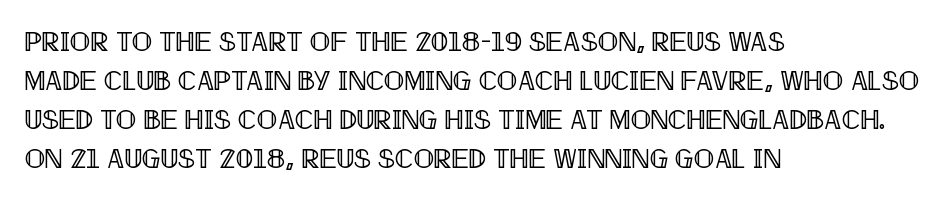
Q: Is the text italic (slanted)? A: No, it is upright.
Q: Is the text underlined? A: No.
Q: How is the paragraph aligned? A: Left-aligned.
Q: Is the spacing between letters normal or unusually wide? A: Normal.
Q: Is the spacing between lines tight, normal or loose? A: Normal.
